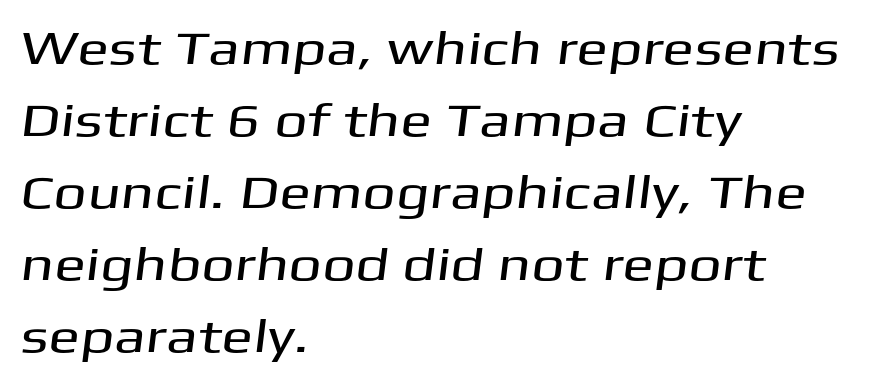
{"serif": "no", "width": "wide", "stroke_contrast": "medium", "x_height": "medium", "monospaced": "no", "underline": "no", "align": "left", "line_spacing": "normal", "line_spacing_ratio": 1.53, "letter_spacing": "normal", "letter_spacing_em": 0.0, "glyph_px": 47}
